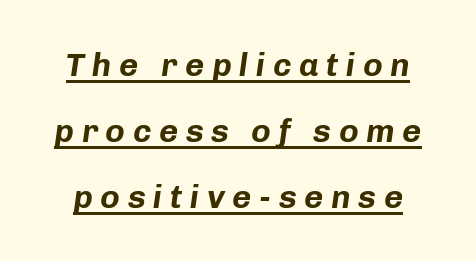
{"italic": "yes", "lean": "right", "slant_degrees": 8, "bold": "yes", "weight": "bold", "width": "normal", "stroke_contrast": "low", "x_height": "medium", "monospaced": "no", "underline": "yes", "line_spacing": "loose", "line_spacing_ratio": 2.0, "letter_spacing": "wide", "letter_spacing_em": 0.23, "glyph_px": 33}
